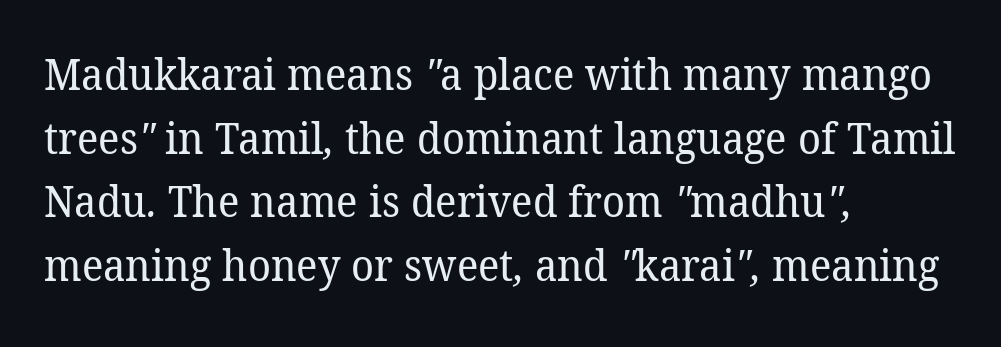
The image shows 43 px regular-weight serif type; set left-aligned, normal line spacing (1.48x), normal letter spacing, not underlined; low stroke contrast and a medium x-height.
